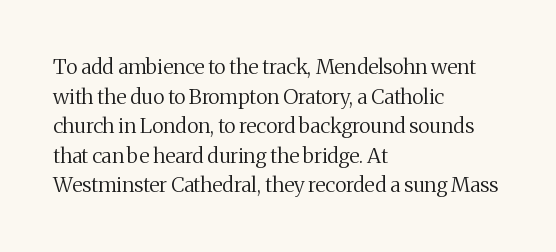
Q: Is the text bold? A: No.
Q: Is the text italic (slanted)? A: No, it is upright.
Q: Is the text underlined? A: No.
Q: How is the paragraph aligned? A: Left-aligned.
Q: Is the spacing between letters normal or unusually wide? A: Normal.
Q: Is the spacing between lines tight, normal or loose? A: Normal.
